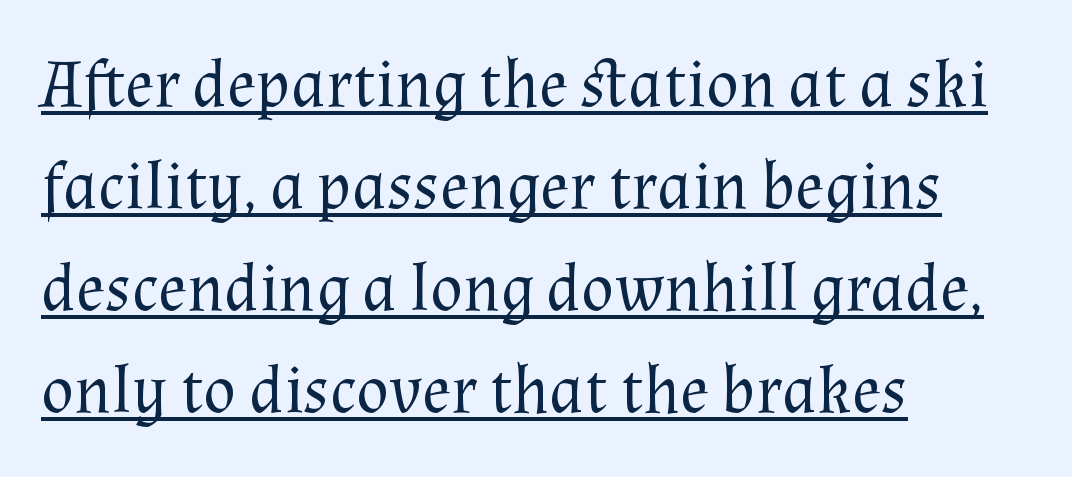
{"italic": "no", "bold": "no", "weight": "regular", "width": "normal", "stroke_contrast": "medium", "x_height": "medium", "monospaced": "no", "underline": "yes", "align": "left", "line_spacing": "normal", "line_spacing_ratio": 1.5, "letter_spacing": "normal", "letter_spacing_em": 0.0, "glyph_px": 68}
